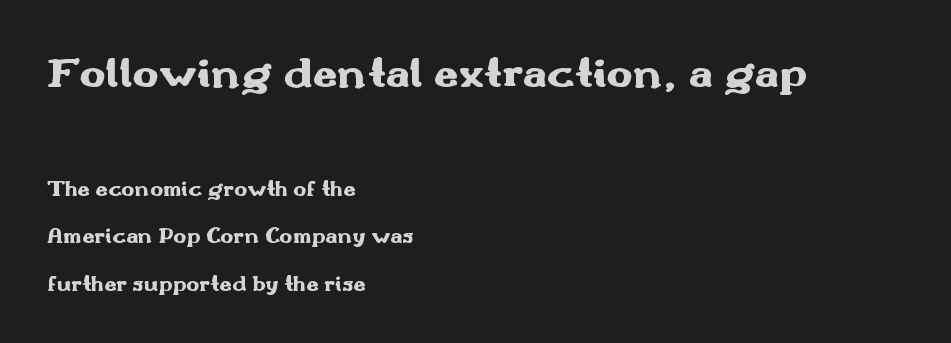
The image shows 44 px heavy, wide sans-serif type, upright; set left-aligned, loose line spacing (2.14x), normal letter spacing, not underlined; the first (top) block is 2.0x larger; medium stroke contrast and a small x-height.
